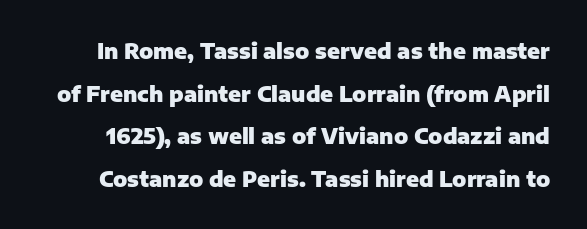
The image shows 21 px bold type, upright; set loose line spacing (2.03x), normal letter spacing, not underlined.
